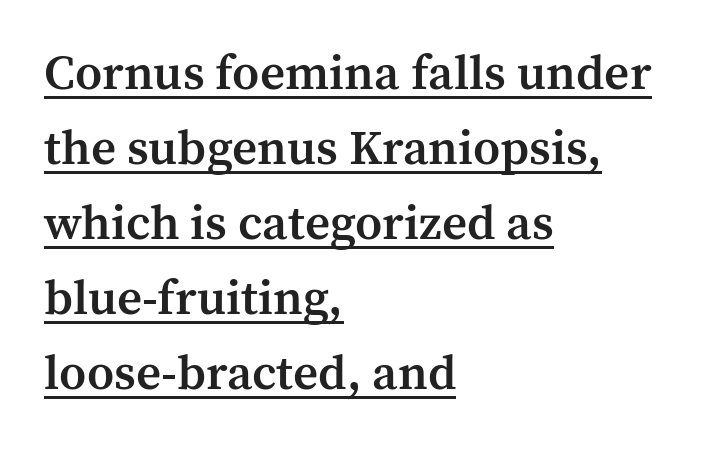
Spacing between characters is what you'd get straight out of the box. Does the weight exceed regular? Yes, but only to semibold. Think of a printed novel: that variable character pitch is what you see here. The typesetter has applied underlining to the passage shown. Nope, not italic — everything's standing straight. The space between consecutive lines is moderate.
